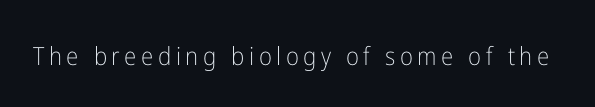
Q: Is the text bold? A: No.
Q: Is the text italic (slanted)? A: No, it is upright.
Q: Is the text underlined? A: No.
